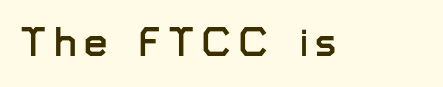
The image shows 42 px sans-serif type, upright; set not underlined; low stroke contrast and a medium x-height.
